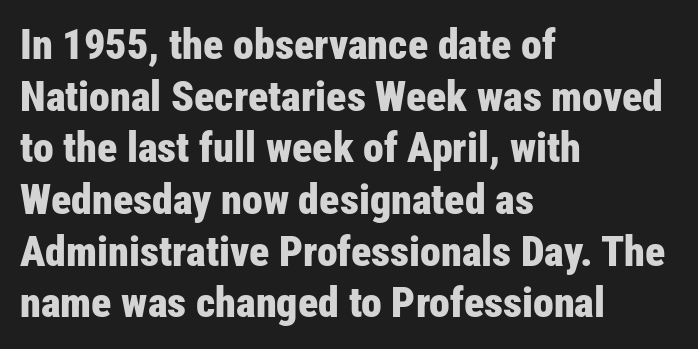
Q: Is the text bold? A: Yes.
Q: Is the text italic (slanted)? A: No, it is upright.
Q: Is the typeface a serif or a sans-serif typeface? A: Sans-serif.
Q: Is the text underlined? A: No.
Q: How is the paragraph aligned? A: Left-aligned.
Q: Is the spacing between letters normal or unusually wide? A: Normal.
Q: Width (condensed, normal, or wide)? A: Condensed.
Q: Stroke contrast? A: Low.
Q: x-height? A: Medium.
Q: Monospaced? A: No.
